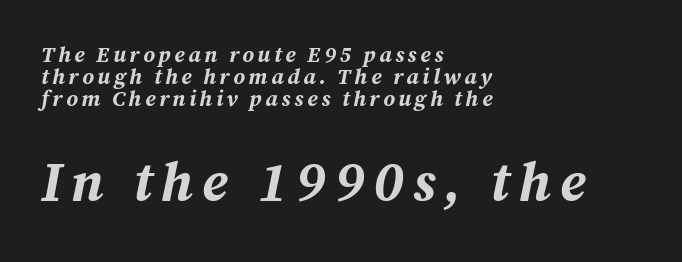
Q: Is the text bold? A: Yes.
Q: Is the text italic (slanted)? A: Yes, it leans right by about 12 degrees.
Q: Is the text underlined? A: No.
Q: How is the paragraph aligned? A: Left-aligned.
Q: Is the spacing between lines tight, normal or loose? A: Tight.
Q: Which block of text is set in a larger size, the first (top) or the second (bottom)? A: The second (bottom) one.
Q: Width (condensed, normal, or wide)? A: Normal.
Q: Stroke contrast? A: Medium.
Q: x-height? A: Medium.
Q: Monospaced? A: No.
